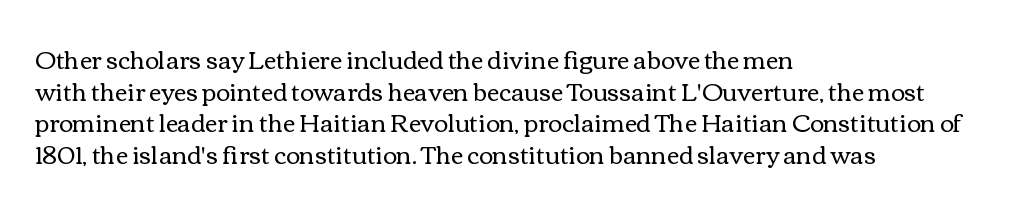
Q: Is the text bold? A: No.
Q: Is the text italic (slanted)? A: No, it is upright.
Q: Is the text underlined? A: No.
Q: How is the paragraph aligned? A: Left-aligned.
Q: Is the spacing between letters normal or unusually wide? A: Normal.
Q: Is the spacing between lines tight, normal or loose? A: Normal.
